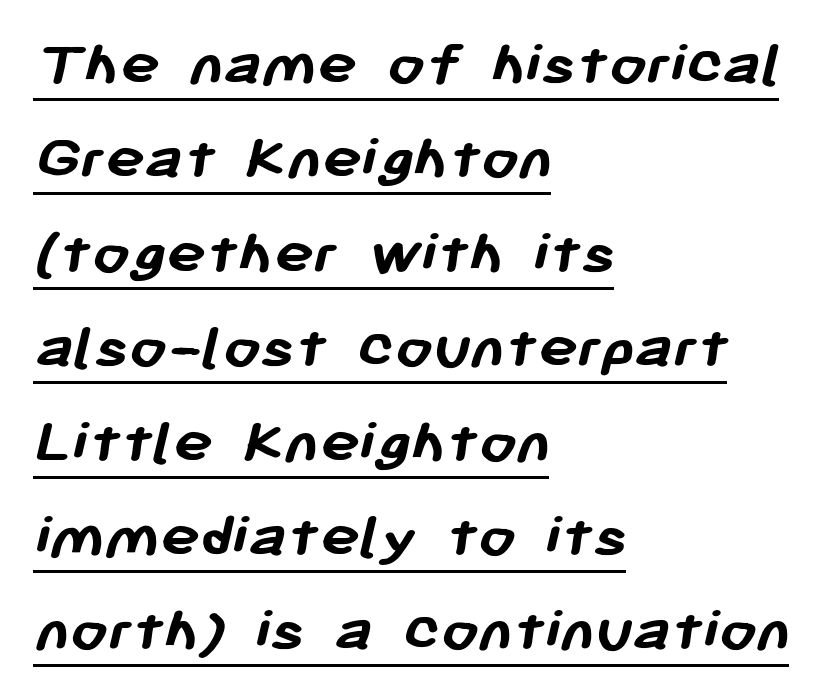
Q: Is the text bold? A: Yes.
Q: Is the typeface a serif or a sans-serif typeface? A: Sans-serif.
Q: Is the text underlined? A: Yes.
Q: How is the paragraph aligned? A: Left-aligned.
Q: Is the spacing between letters normal or unusually wide? A: Normal.
Q: Is the spacing between lines tight, normal or loose? A: Normal.
Q: Width (condensed, normal, or wide)? A: Normal.
Q: Stroke contrast? A: Low.
Q: x-height? A: Medium.
Q: Monospaced? A: No.
